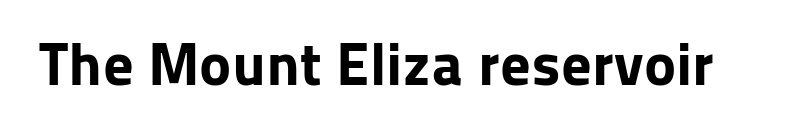
This sample uses plain, unmodified letter spacing. Bold? Absolutely — the strokes are thick and heavy. Note: no serifs on the glyphs. The type sits square on the baseline with zero lean. Plain, unruled lines of type.
